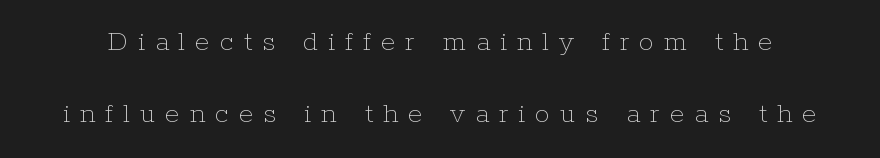
Q: Is the text bold? A: No.
Q: Is the text italic (slanted)? A: No, it is upright.
Q: Is the text underlined? A: No.
Q: Is the spacing between letters normal or unusually wide? A: Unusually wide.
Q: Is the spacing between lines tight, normal or loose? A: Loose.
Q: Width (condensed, normal, or wide)? A: Normal.
Q: Stroke contrast? A: Low.
Q: x-height? A: Medium.
Q: Monospaced? A: No.
